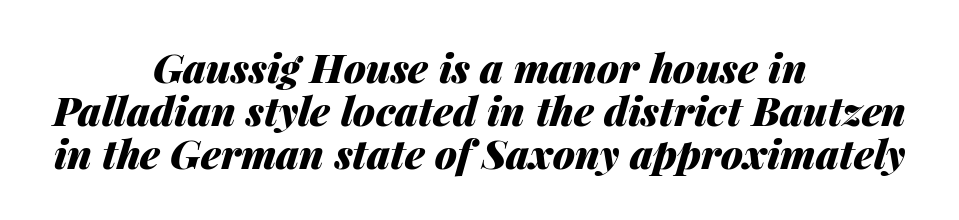
Q: Is the text bold? A: Yes.
Q: Is the text italic (slanted)? A: Yes, it leans right by about 14 degrees.
Q: Is the text underlined? A: No.
Q: How is the paragraph aligned? A: Centered.
Q: Is the spacing between letters normal or unusually wide? A: Normal.
Q: Is the spacing between lines tight, normal or loose? A: Tight.
Q: Width (condensed, normal, or wide)? A: Normal.
Q: Stroke contrast? A: Medium.
Q: x-height? A: Medium.
Q: Monospaced? A: No.
